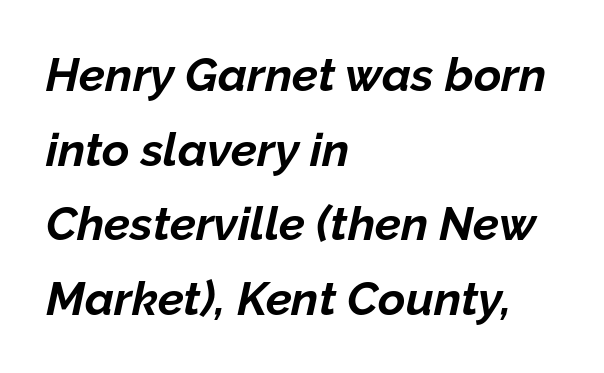
Between one letter and the next there's only the usual sliver of space. Summary of vertical rhythm: regular, with standard interline spacing. The passage shown is typed in a proportional face where columns would drift. Does the copy run flush right? No — it runs flush left. If you drew a line through each stem, it would be angled. Typesetter's note: full bold, strokes at maximum text heaviness.
